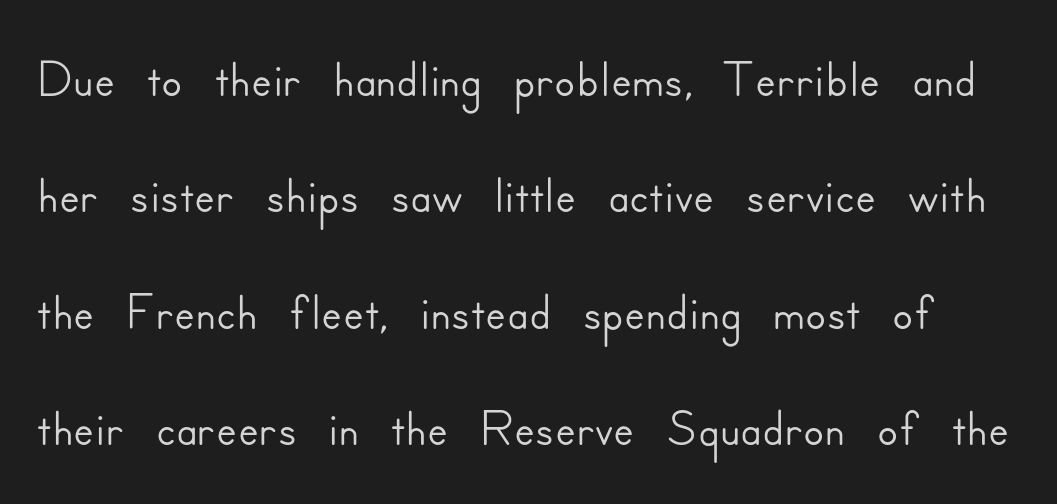
{"serif": "no", "italic": "no", "width": "normal", "stroke_contrast": "low", "x_height": "small", "monospaced": "no", "underline": "no", "line_spacing": "normal", "line_spacing_ratio": 1.51, "letter_spacing": "normal", "letter_spacing_em": 0.0, "glyph_px": 77}
